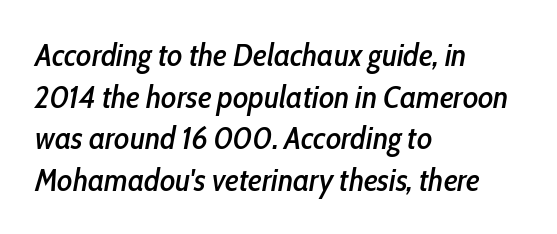
The image shows 32 px condensed type, italic (leaning right); set left-aligned, normal line spacing (1.3x), normal letter spacing, not underlined; low stroke contrast and a medium x-height.
